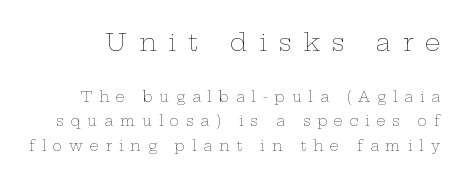
{"italic": "no", "bold": "no", "underline": "no", "line_spacing_ratio": 1.74, "letter_spacing": "wide", "letter_spacing_em": 0.49, "larger_block": "first", "size_ratio": 1.71, "glyph_px": 24}
